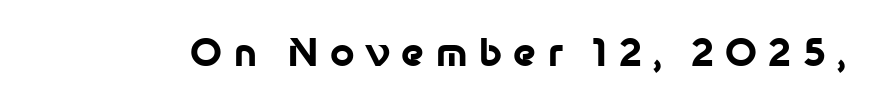
Q: Is the text bold? A: Yes.
Q: Is the text italic (slanted)? A: No, it is upright.
Q: Is the typeface a serif or a sans-serif typeface? A: Sans-serif.
Q: Is the text underlined? A: No.
Q: Is the spacing between letters normal or unusually wide? A: Unusually wide.
Q: Width (condensed, normal, or wide)? A: Normal.
Q: Stroke contrast? A: Low.
Q: x-height? A: Medium.
Q: Monospaced? A: No.
